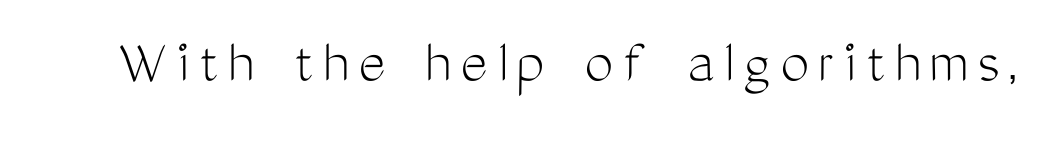
{"serif": "no", "italic": "no", "bold": "no", "weight": "light", "width": "condensed", "stroke_contrast": "medium", "x_height": "medium", "monospaced": "no", "underline": "no", "glyph_px": 64}
